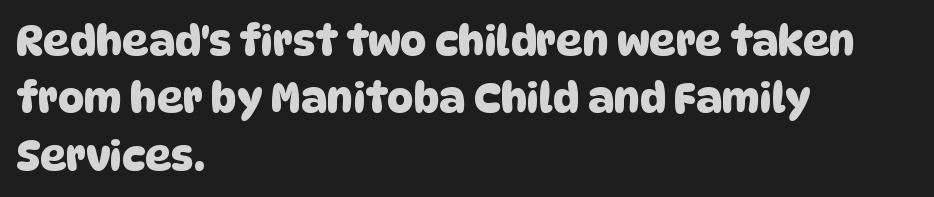
Spacing between characters is what you'd get straight out of the box. If you drew a ruler down the left edge, every line would touch it. Character widths vary here, with narrow letters taking less room than wide ones. Whoever set this chose a conventional vertical rhythm. Underlining? Definitely not there. Is this a sans? Yes — the strokes have no serifs.
